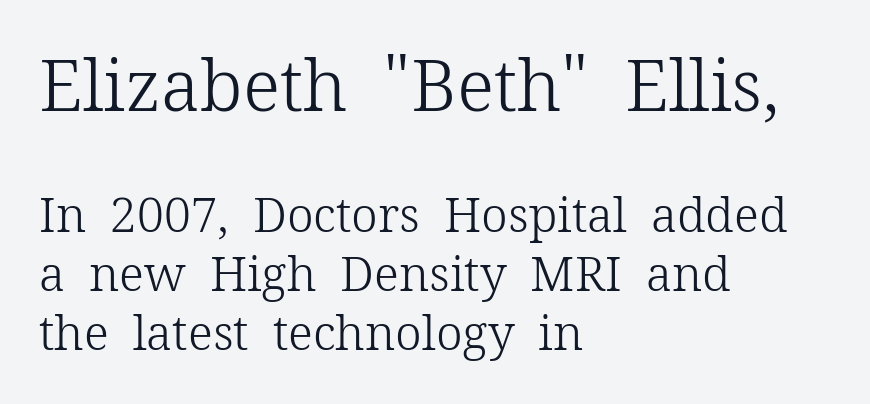
The passage shown is typed in a proportional face where columns would drift. Words float on clear page, feet unadorned. A student would call this left alignment; a typographer would say flush left, rag right. Serifs: yes, visible at the terminals of the letterforms. The tracking reads as untouched default to a designer's eye.
